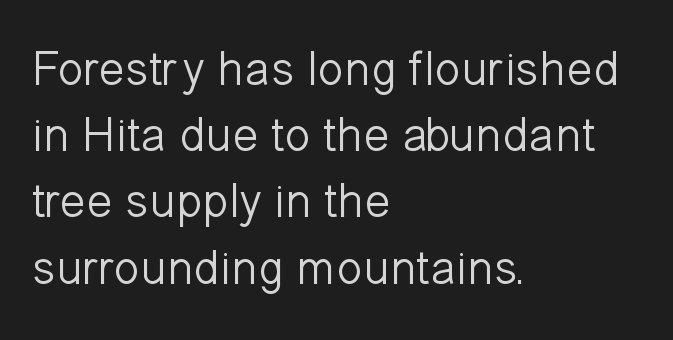
{"serif": "no", "italic": "no", "bold": "no", "weight": "light", "width": "normal", "stroke_contrast": "low", "x_height": "medium", "monospaced": "no", "underline": "no", "align": "left", "line_spacing": "normal", "line_spacing_ratio": 1.38, "letter_spacing": "normal", "letter_spacing_em": 0.0, "glyph_px": 48}
